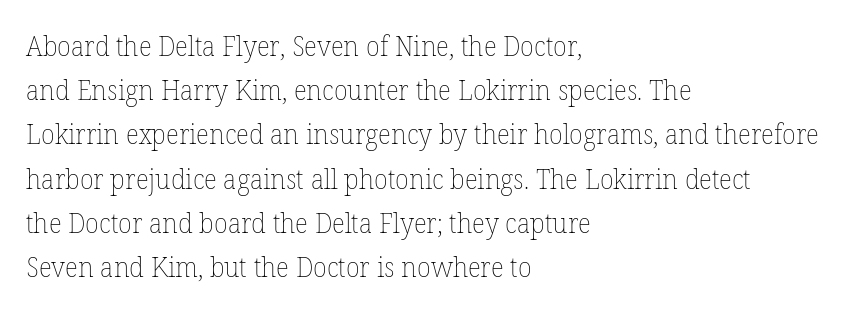
The image shows 28 px thin type, upright; set left-aligned, normal line spacing (1.58x), normal letter spacing, not underlined; low stroke contrast and a medium x-height.
